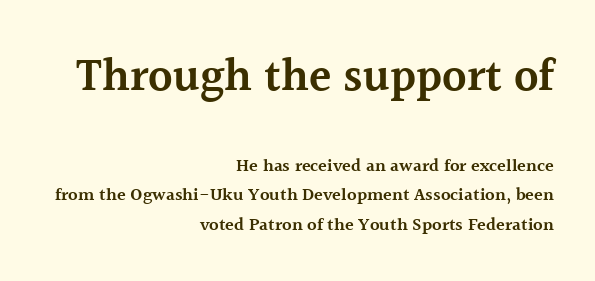
Ascenders rise straight up at ninety degrees. Rule under the text: the space is simply empty. The type family on display is of the serif kind. Caption: semibold face, moderately heavy strokes. The block sitting higher on the canvas is the one with enlarged characters.
